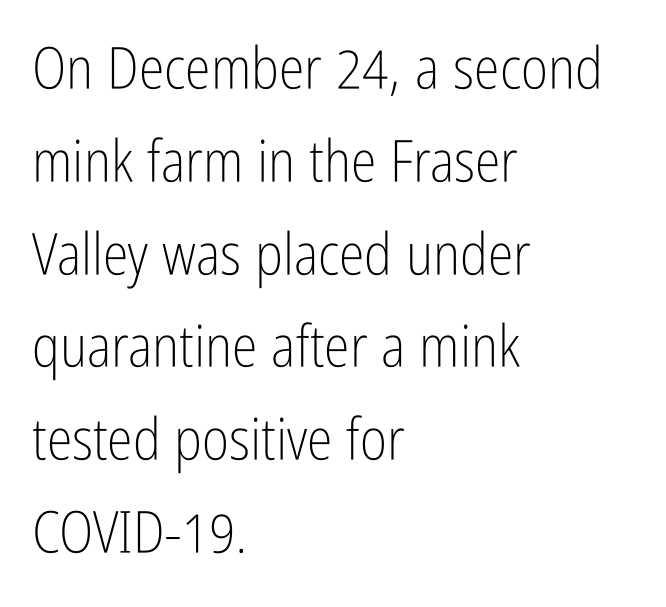
{"serif": "no", "italic": "no", "bold": "no", "weight": "light", "width": "condensed", "stroke_contrast": "low", "x_height": "medium", "monospaced": "no", "underline": "no", "align": "left", "line_spacing": "normal", "line_spacing_ratio": 1.6, "letter_spacing": "normal", "letter_spacing_em": 0.0, "glyph_px": 58}
